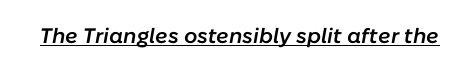
The image shows 21 px text type, italic (leaning right); set normal letter spacing, underlined.
